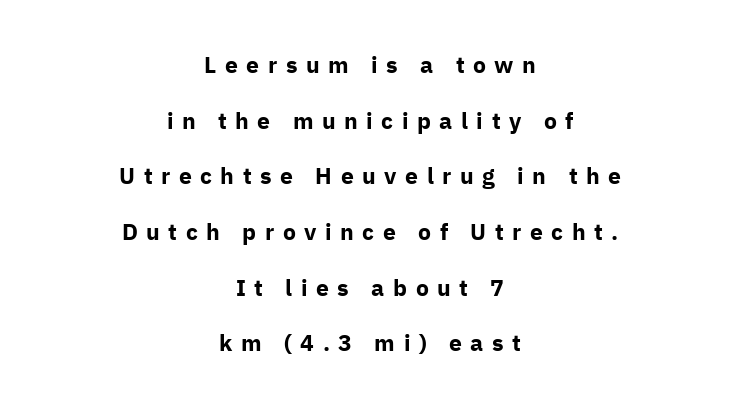
Q: Is the text bold? A: Yes.
Q: Is the text italic (slanted)? A: No, it is upright.
Q: Is the text underlined? A: No.
Q: How is the paragraph aligned? A: Centered.
Q: Is the spacing between letters normal or unusually wide? A: Unusually wide.
Q: Is the spacing between lines tight, normal or loose? A: Loose.
